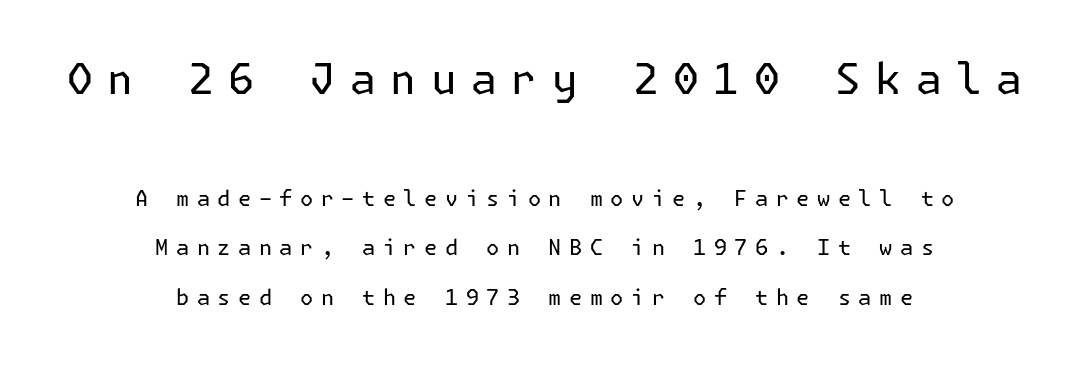
The image shows 43 px regular-weight sans-serif type, upright; set centered, loose line spacing (2.26x), unusually wide letter spacing (+0.34 em), not underlined; the first (top) block is 1.95x larger; low stroke contrast and a medium x-height.
